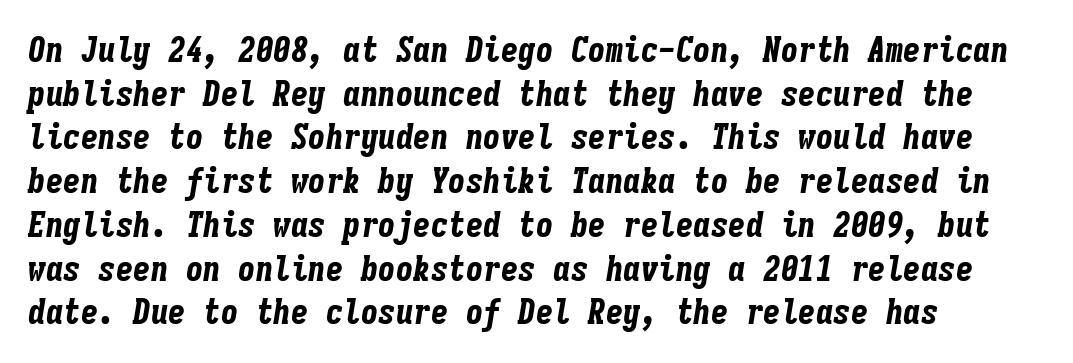
{"italic": "yes", "lean": "right", "slant_degrees": 9, "bold": "yes", "weight": "bold", "width": "condensed", "stroke_contrast": "low", "x_height": "medium", "monospaced": "yes", "underline": "no", "align": "left", "line_spacing": "normal", "line_spacing_ratio": 1.25, "letter_spacing": "normal", "letter_spacing_em": 0.0, "glyph_px": 35}
